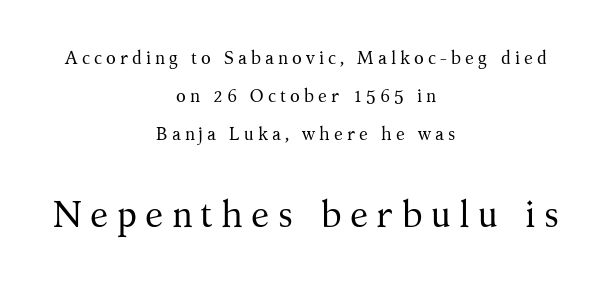
This is roman type, the default non-slanted kind. The text block is weighted toward neither margin, spreading evenly from the middle. To sum up the face: it has serifs. Whoever set this made the second block the dominant, larger element. Clear beneath every line of the passage.
